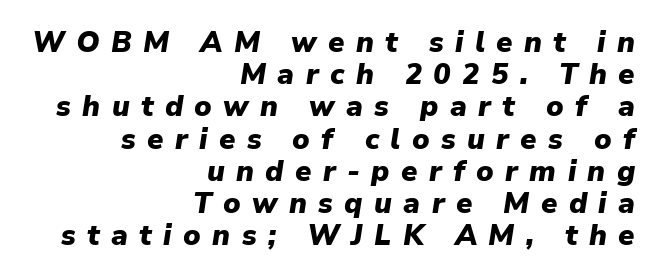
Students, this is bold: see how much ink each stroke carries. Is this a fixed-width face? No — the glyphs have proportional, varying widths. Rule under the text: the space is simply empty. Short and long lines alike share a common ending point at right. Quick note: italic. Successive baselines arrive quickly, one right under another.
